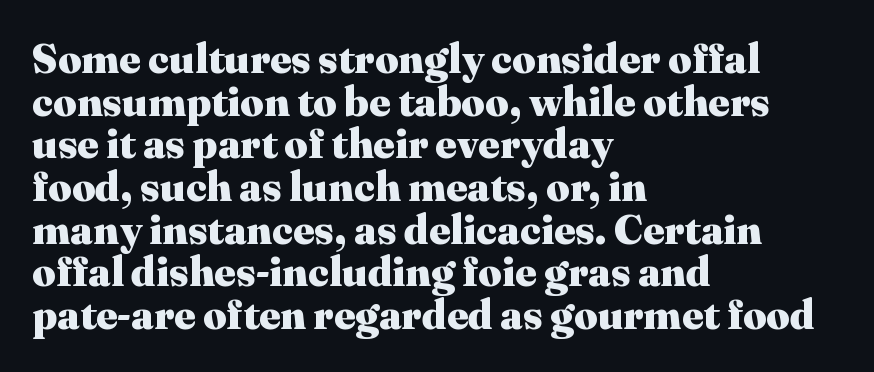
This is roman type, the default non-slanted kind. What's the leading like? Squeezed, with rows nearly overlapping. The setting favours the left margin, as ordinary paragraphs usually do. No extra tracking has been applied to these lines.
